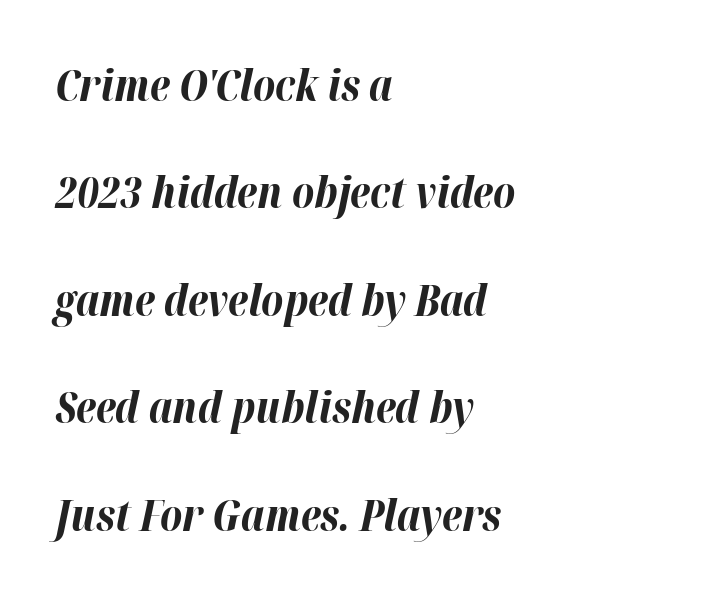
Q: Is the text bold? A: Yes.
Q: Is the text italic (slanted)? A: Yes, it leans right by about 12 degrees.
Q: Is the text underlined? A: No.
Q: How is the paragraph aligned? A: Left-aligned.
Q: Is the spacing between letters normal or unusually wide? A: Normal.
Q: Is the spacing between lines tight, normal or loose? A: Loose.
Q: Width (condensed, normal, or wide)? A: Normal.
Q: Stroke contrast? A: High.
Q: x-height? A: Medium.
Q: Monospaced? A: No.
